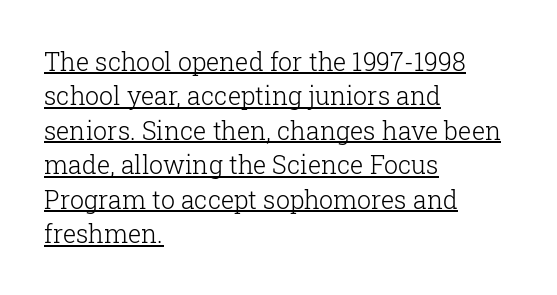
The image shows 25 px text type, upright; set left-aligned, normal line spacing (1.38x), normal letter spacing, underlined.
